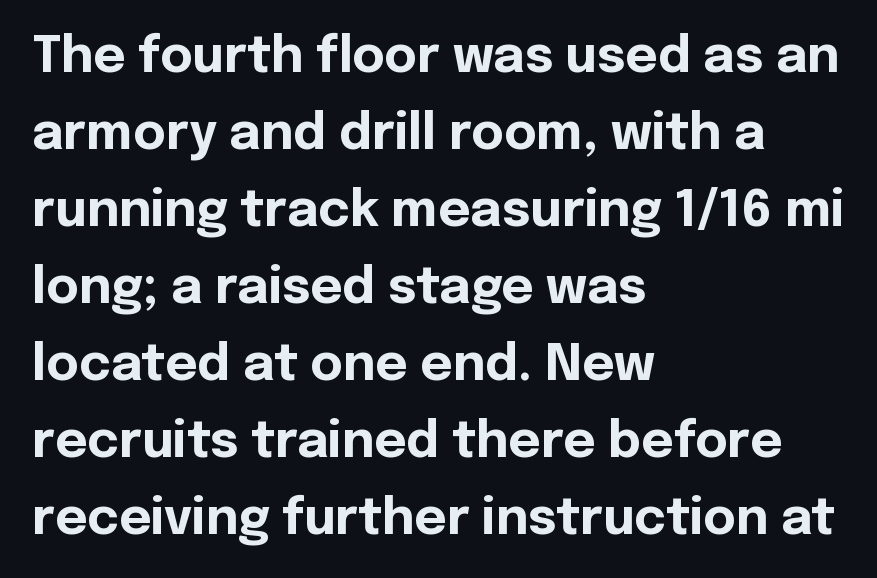
The image shows 50 px bold sans-serif type, upright; set left-aligned, normal line spacing (1.54x), normal letter spacing, not underlined; a medium x-height.
